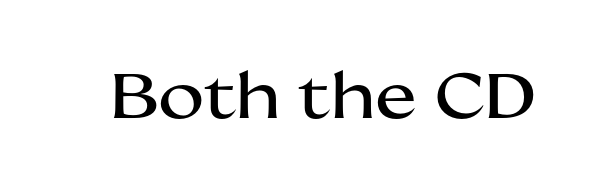
Look at the tracking — it's just the regular setting, nothing added. The passage shown is typed in a proportional face where columns would drift. No italicization has been applied; the sample stays upright.
